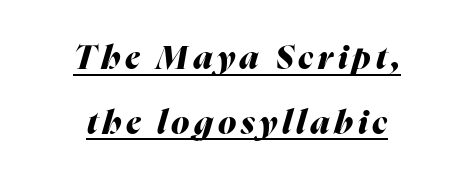
{"italic": "yes", "lean": "right", "slant_degrees": 16, "bold": "yes", "weight": "heavy", "width": "normal", "stroke_contrast": "medium", "x_height": "medium", "monospaced": "no", "underline": "yes", "align": "center", "line_spacing": "loose", "line_spacing_ratio": 1.96, "glyph_px": 33}
